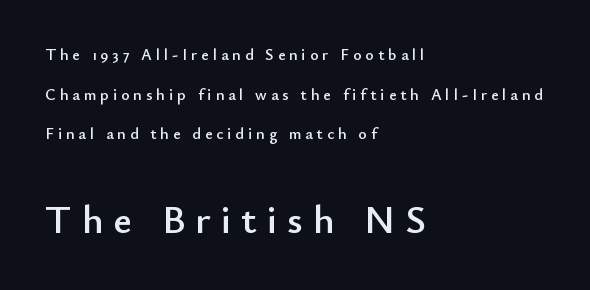
Upright lettering throughout. Beneath every word, the page is bare. Characters follow at a spacing far wider than the type designer built in. These lines are rendered in a variable-pitch font.
